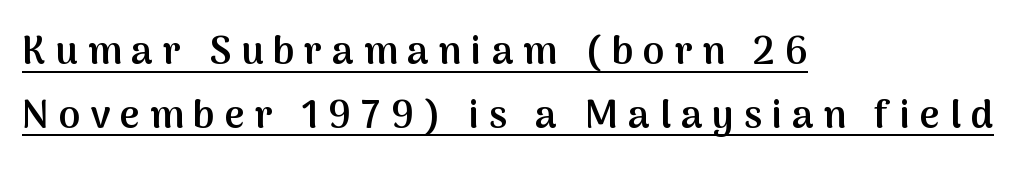
Q: Is the text bold? A: Semi-bold.
Q: Is the text italic (slanted)? A: No, it is upright.
Q: Is the typeface a serif or a sans-serif typeface? A: Sans-serif.
Q: Is the text underlined? A: Yes.
Q: How is the paragraph aligned? A: Left-aligned.
Q: Is the spacing between letters normal or unusually wide? A: Unusually wide.
Q: Is the spacing between lines tight, normal or loose? A: Normal.
Q: Width (condensed, normal, or wide)? A: Normal.
Q: Stroke contrast? A: Medium.
Q: x-height? A: Medium.
Q: Monospaced? A: No.
